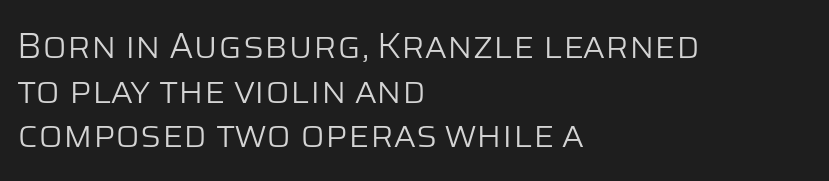
{"serif": "no", "italic": "no", "bold": "no", "weight": "light", "width": "normal", "stroke_contrast": "low", "x_height": "large", "monospaced": "no", "underline": "no", "align": "left", "line_spacing_ratio": 1.24, "letter_spacing": "normal", "letter_spacing_em": 0.0, "glyph_px": 36}
